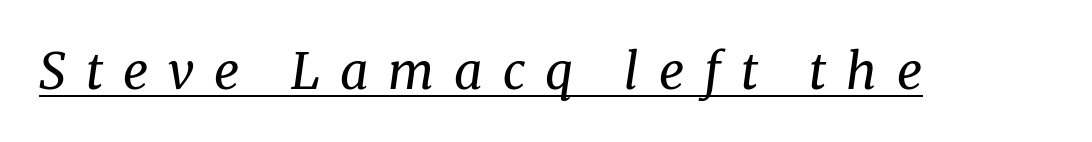
{"serif": "yes", "italic": "yes", "lean": "right", "slant_degrees": 8, "bold": "no", "weight": "regular", "width": "normal", "stroke_contrast": "medium", "x_height": "medium", "monospaced": "no", "underline": "yes", "letter_spacing": "wide", "letter_spacing_em": 0.4, "glyph_px": 50}
